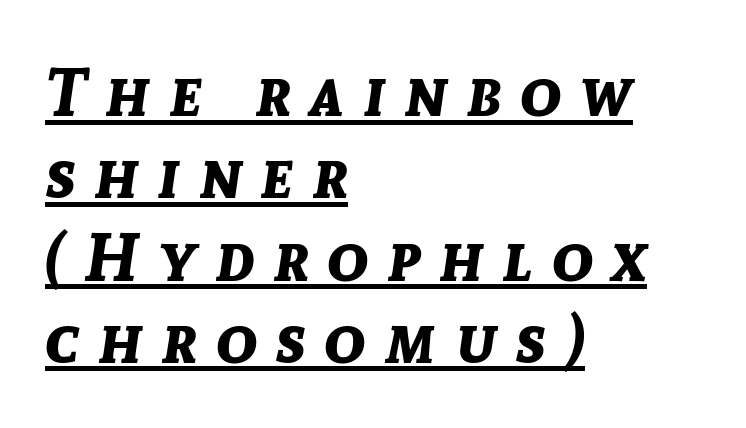
{"italic": "yes", "lean": "right", "slant_degrees": 8, "bold": "yes", "weight": "bold", "width": "normal", "stroke_contrast": "low", "x_height": "medium", "monospaced": "no", "underline": "yes", "align": "left", "line_spacing_ratio": 1.21, "letter_spacing": "wide", "letter_spacing_em": 0.28, "glyph_px": 68}
